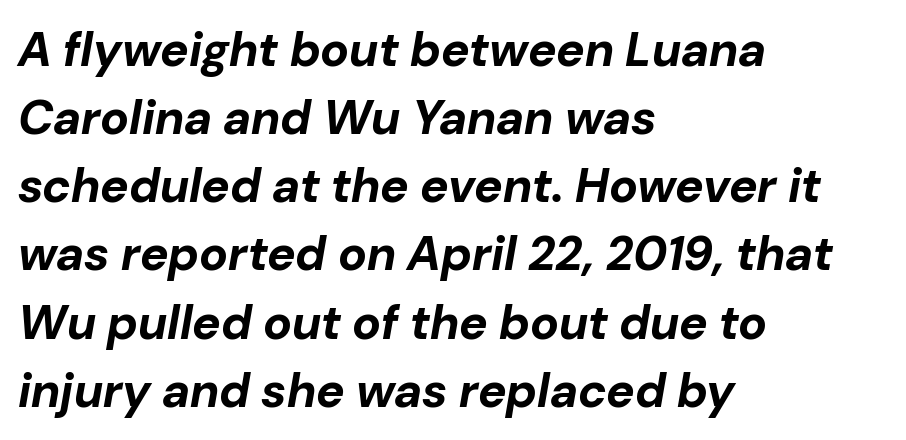
The image shows 48 px bold type, italic (leaning right); set left-aligned, normal line spacing (1.42x), normal letter spacing, not underlined; low stroke contrast and a medium x-height.
